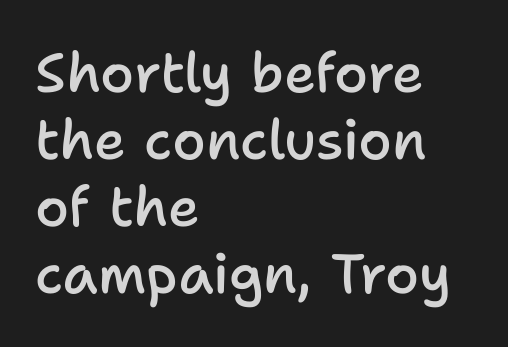
Q: Is the text bold? A: Semi-bold.
Q: Is the text italic (slanted)? A: No, it is upright.
Q: Is the typeface a serif or a sans-serif typeface? A: Sans-serif.
Q: Is the text underlined? A: No.
Q: How is the paragraph aligned? A: Left-aligned.
Q: Is the spacing between letters normal or unusually wide? A: Normal.
Q: Width (condensed, normal, or wide)? A: Normal.
Q: Stroke contrast? A: Low.
Q: x-height? A: Medium.
Q: Monospaced? A: No.
